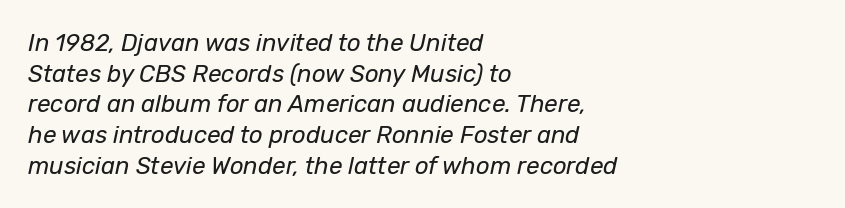
Q: Is the text bold? A: No.
Q: Is the text italic (slanted)? A: Yes, it leans right by about 12 degrees.
Q: Is the text underlined? A: No.
Q: How is the paragraph aligned? A: Left-aligned.
Q: Is the spacing between letters normal or unusually wide? A: Normal.
Q: Is the spacing between lines tight, normal or loose? A: Normal.
